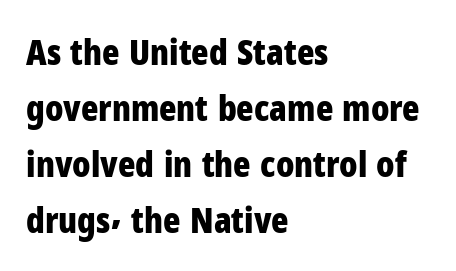
Tracking here is standard; glyphs follow each other at the usual distance. You could not count columns in this text — the font is proportionally spaced. The setting favours the left margin, as ordinary paragraphs usually do. Strokes here are thick enough to call this a true bold. Observe the absence of serifs on each vertical stroke in this sample. Is there any slant? The stems are plumb.
